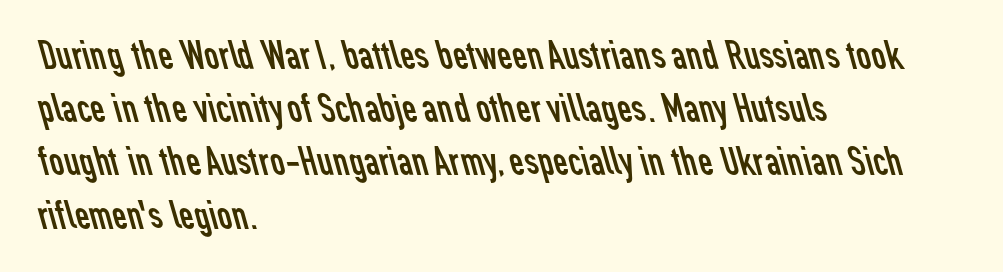
{"serif": "no", "bold": "no", "weight": "regular", "width": "normal", "stroke_contrast": "low", "x_height": "medium", "monospaced": "no", "underline": "no", "align": "left", "line_spacing": "normal", "line_spacing_ratio": 1.33, "letter_spacing": "normal", "letter_spacing_em": 0.0, "glyph_px": 40}
